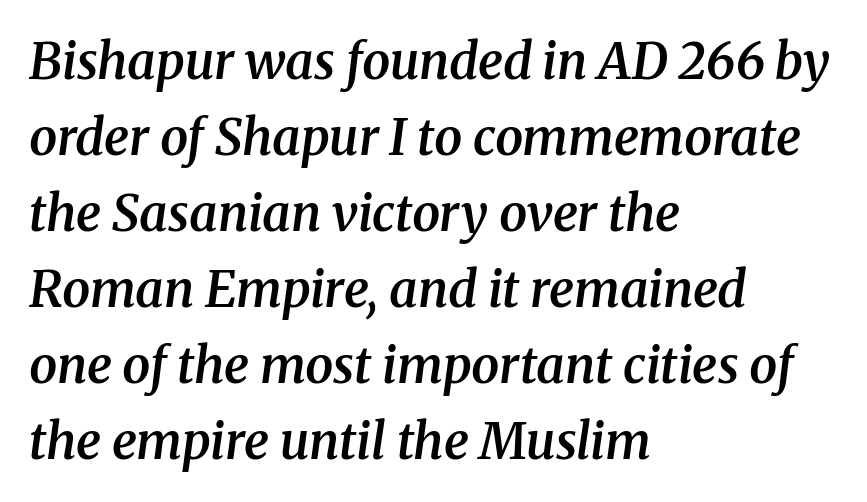
{"serif": "yes", "italic": "yes", "lean": "right", "slant_degrees": 8, "bold": "semi", "weight": "semibold", "width": "normal", "stroke_contrast": "medium", "x_height": "medium", "monospaced": "no", "underline": "no", "align": "left", "line_spacing": "normal", "line_spacing_ratio": 1.52, "letter_spacing": "normal", "letter_spacing_em": 0.0, "glyph_px": 50}
